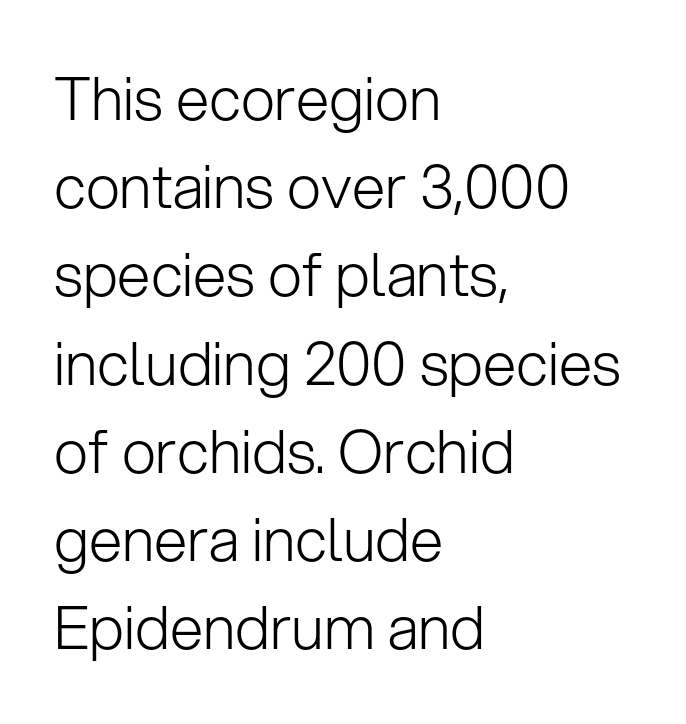
{"serif": "no", "italic": "no", "bold": "no", "weight": "light", "width": "normal", "stroke_contrast": "low", "x_height": "medium", "monospaced": "no", "underline": "no", "align": "left", "line_spacing": "normal", "line_spacing_ratio": 1.47, "letter_spacing": "normal", "letter_spacing_em": 0.0, "glyph_px": 60}
